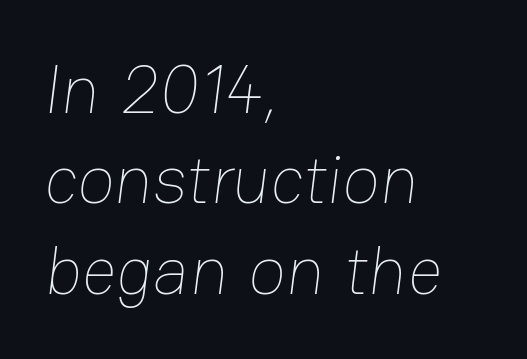
No letter is thick-stroked: the sample isn't bold. Honestly, the letter spacing is just normal — you wouldn't notice it. Vertical spacing — default. The gap between lines stays unmarked. Line starts are locked; line ends wander. Spacing verdict: proportional, widths tailored to each character.
